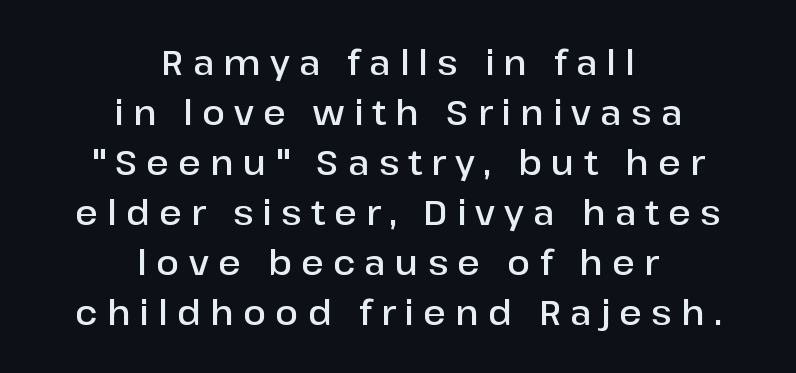
{"serif": "no", "italic": "no", "bold": "semi", "weight": "semibold", "width": "normal", "stroke_contrast": "low", "x_height": "medium", "monospaced": "no", "underline": "no", "align": "center", "line_spacing": "normal", "line_spacing_ratio": 1.47, "letter_spacing": "wide", "letter_spacing_em": 0.27, "glyph_px": 34}
